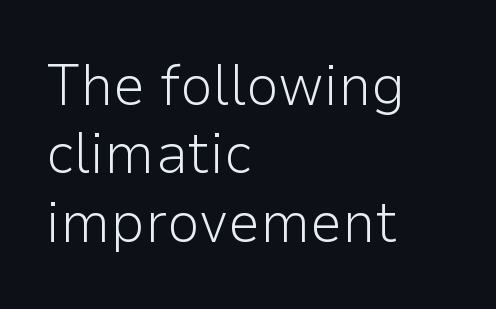
The image shows 58 px light sans-serif type, upright; set left-aligned, line spacing 1.18x, normal letter spacing, not underlined; low stroke contrast and a medium x-height.
